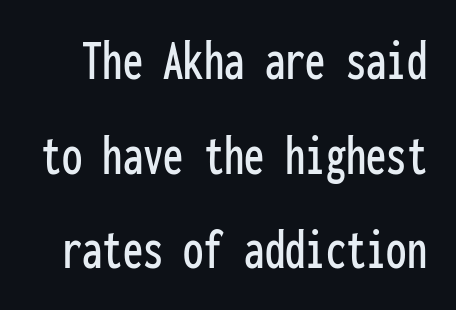
The image shows 58 px condensed sans-serif type, upright, monospaced; set normal line spacing (1.63x), normal letter spacing, not underlined; low stroke contrast and a medium x-height.
